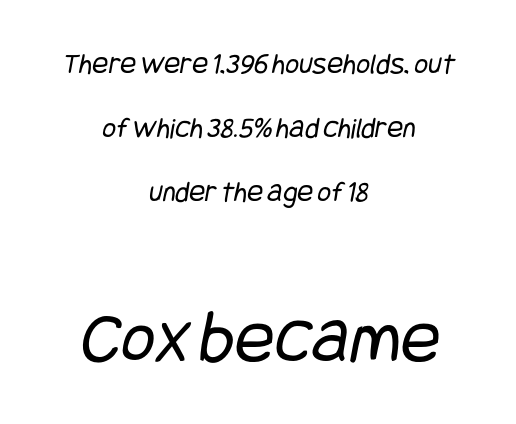
{"serif": "no", "bold": "no", "weight": "regular", "width": "condensed", "stroke_contrast": "low", "x_height": "large", "underline": "no", "align": "center", "line_spacing": "loose", "line_spacing_ratio": 2.13, "letter_spacing": "normal", "letter_spacing_em": 0.0, "larger_block": "second", "size_ratio": 2.47, "glyph_px": 74}
